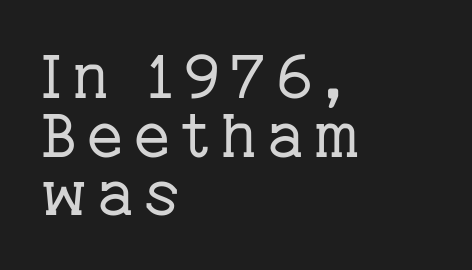
The specimen reads as upright at a glance. The letters look calm and open, with moderate or lighter stems. Type without underlining. Proportional: the letters do not fall into vertical columns. The passage shown is typeset with a serif family.
